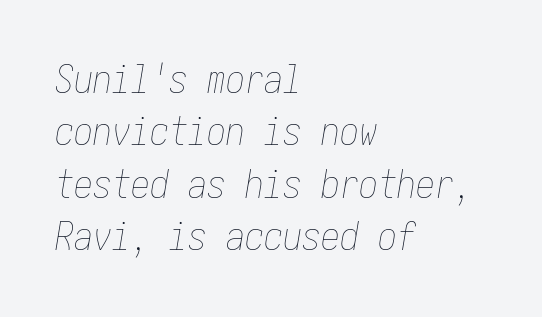
The font sits on the lighter half of the weight spectrum, regular included. Reading down the column, the eye jumps a familiar distance to each next line. Inter-character spacing is left at the font's built-in metrics. Quick note: italic. Underlining? Definitely not there.
